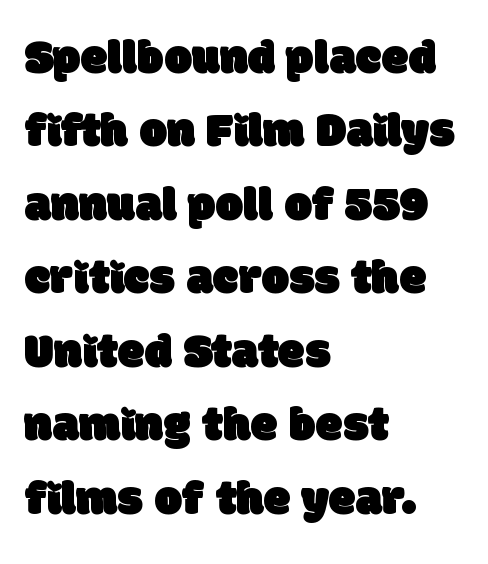
Q: Is the typeface a serif or a sans-serif typeface? A: Sans-serif.
Q: Is the text underlined? A: No.
Q: How is the paragraph aligned? A: Left-aligned.
Q: Is the spacing between letters normal or unusually wide? A: Normal.
Q: Is the spacing between lines tight, normal or loose? A: Normal.
Q: Width (condensed, normal, or wide)? A: Normal.
Q: Stroke contrast? A: Low.
Q: x-height? A: Large.
Q: Monospaced? A: No.
